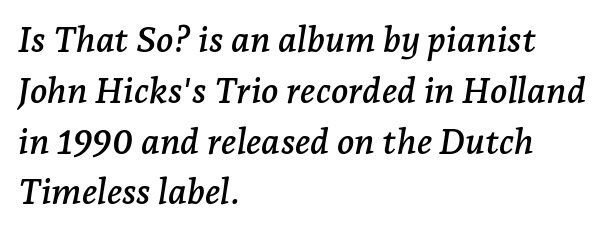
{"serif": "yes", "italic": "yes", "lean": "right", "slant_degrees": 7, "width": "normal", "stroke_contrast": "low", "x_height": "medium", "monospaced": "no", "underline": "no", "align": "left", "line_spacing": "normal", "line_spacing_ratio": 1.41, "letter_spacing": "normal", "letter_spacing_em": 0.0, "glyph_px": 36}
